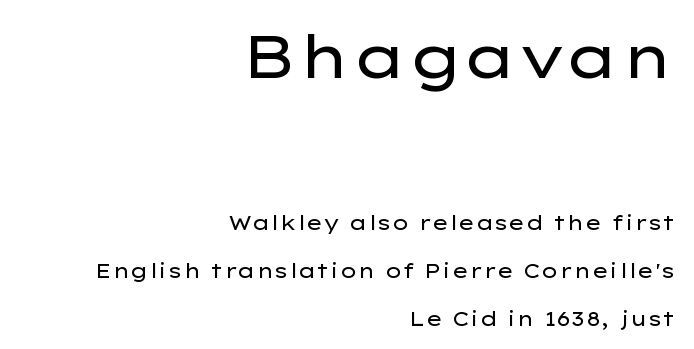
The lines are quadded right. Unlike italic type, these characters show no tilt at all. The zone under the glyphs is completely vacant. Spacing verdict: proportional, widths tailored to each character.
